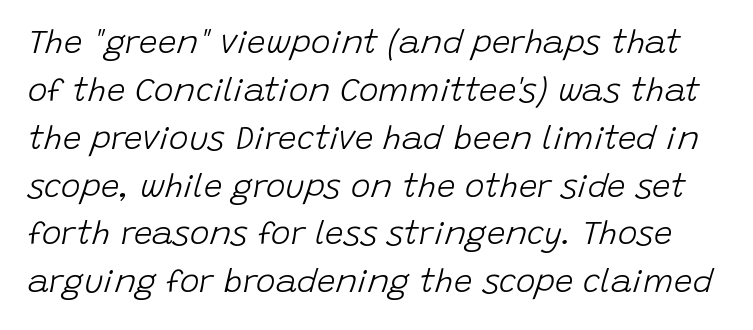
Nobody touched the tracking dial on this one. Regarding leading, the lines here are spaced in the standard way. Only glyphs here, with clear space below each row. Think of a printed novel: that variable character pitch is what you see here. Yep, that's italic — everything's leaning. Bold? No — there's no thickening of the strokes.
